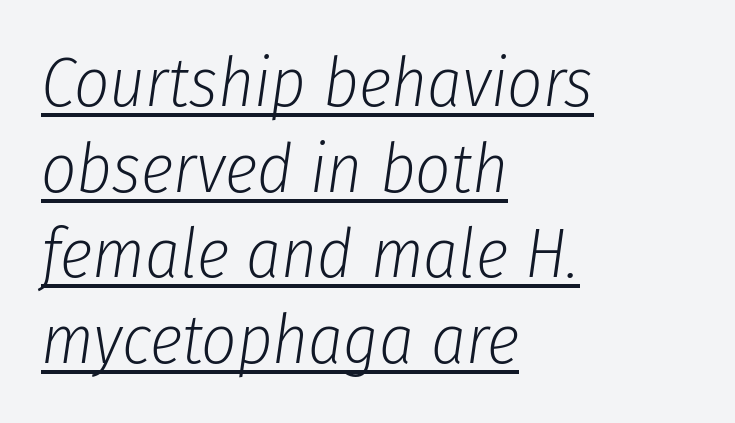
Q: Is the text bold? A: No.
Q: Is the text italic (slanted)? A: Yes, it leans right by about 8 degrees.
Q: Is the text underlined? A: Yes.
Q: How is the paragraph aligned? A: Left-aligned.
Q: Is the spacing between letters normal or unusually wide? A: Normal.
Q: Width (condensed, normal, or wide)? A: Condensed.
Q: Stroke contrast? A: Low.
Q: x-height? A: Medium.
Q: Monospaced? A: No.
